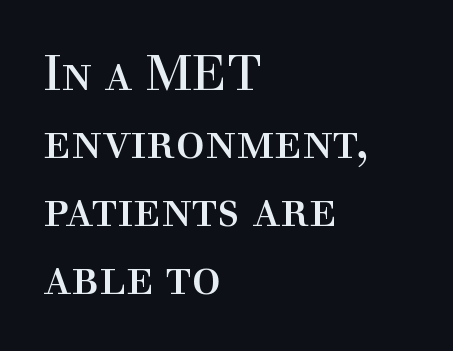
Q: Is the text bold? A: No.
Q: Is the text italic (slanted)? A: No, it is upright.
Q: Is the typeface a serif or a sans-serif typeface? A: Serif.
Q: Is the text underlined? A: No.
Q: How is the paragraph aligned? A: Left-aligned.
Q: Is the spacing between letters normal or unusually wide? A: Normal.
Q: Is the spacing between lines tight, normal or loose? A: Normal.
Q: Width (condensed, normal, or wide)? A: Normal.
Q: x-height? A: Medium.
Q: Monospaced? A: No.
